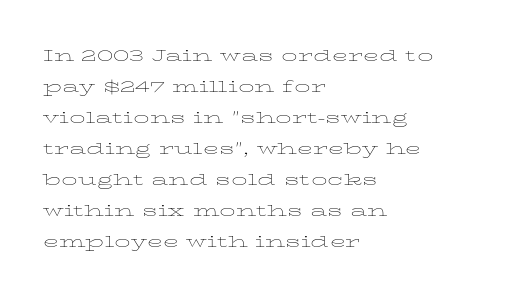
Q: Is the text bold? A: No.
Q: Is the text italic (slanted)? A: No, it is upright.
Q: Is the text underlined? A: No.
Q: How is the paragraph aligned? A: Left-aligned.
Q: Is the spacing between letters normal or unusually wide? A: Normal.
Q: Is the spacing between lines tight, normal or loose? A: Normal.
